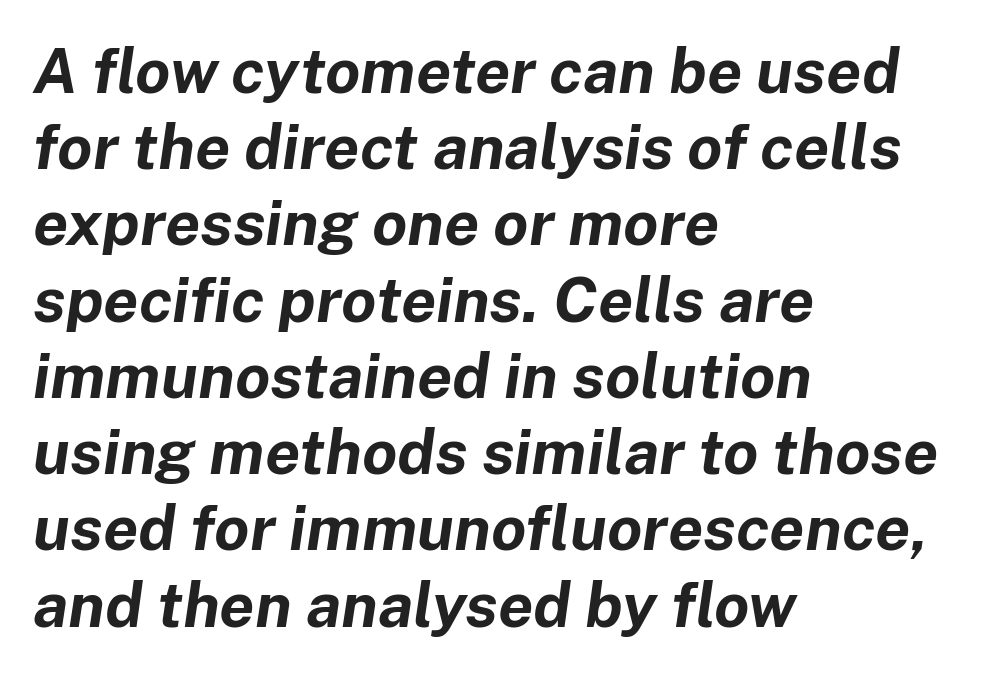
The image shows 63 px bold type, italic (leaning right); set left-aligned, line spacing 1.21x, normal letter spacing, not underlined; low stroke contrast and a medium x-height.
